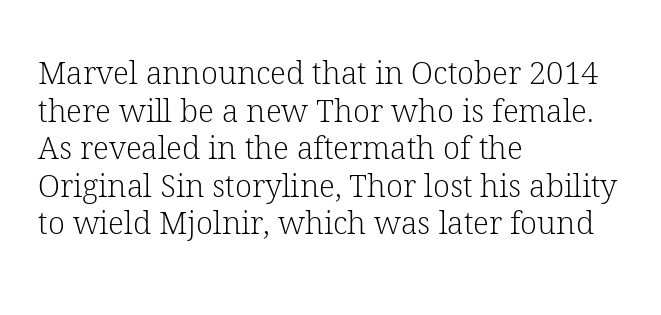
Q: Is the text bold? A: No.
Q: Is the text italic (slanted)? A: No, it is upright.
Q: Is the typeface a serif or a sans-serif typeface? A: Serif.
Q: Is the text underlined? A: No.
Q: How is the paragraph aligned? A: Left-aligned.
Q: Is the spacing between letters normal or unusually wide? A: Normal.
Q: Width (condensed, normal, or wide)? A: Normal.
Q: Stroke contrast? A: Low.
Q: x-height? A: Medium.
Q: Monospaced? A: No.
